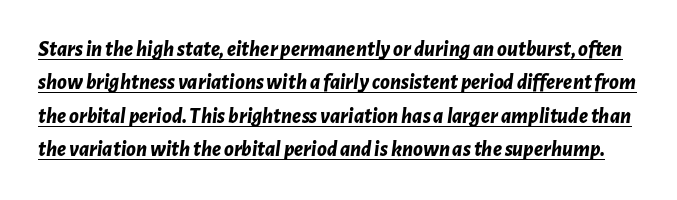
Between one letter and the next there's only the usual sliver of space. Students, observe: this is what conventionally led text looks like. Heavy, bold letterforms. These characters rest on top of a visible drawn line.
